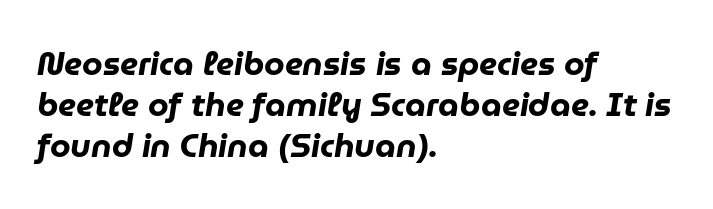
The image shows 33 px heavy type, italic (leaning right); set left-aligned, line spacing 1.24x, normal letter spacing, not underlined; low stroke contrast and a medium x-height.
